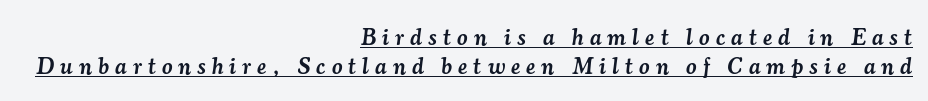
Q: Is the text bold? A: Semi-bold.
Q: Is the text italic (slanted)? A: Yes, it leans right by about 7 degrees.
Q: Is the text underlined? A: Yes.
Q: How is the paragraph aligned? A: Right-aligned.
Q: Is the spacing between letters normal or unusually wide? A: Unusually wide.
Q: Is the spacing between lines tight, normal or loose? A: Normal.
